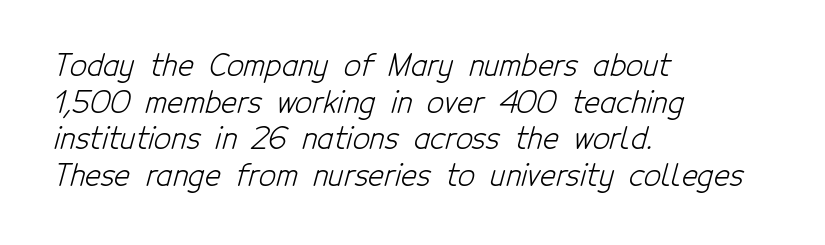
The image shows 30 px light, condensed sans-serif type; set left-aligned, line spacing 1.22x, normal letter spacing, not underlined; low stroke contrast and a medium x-height.
